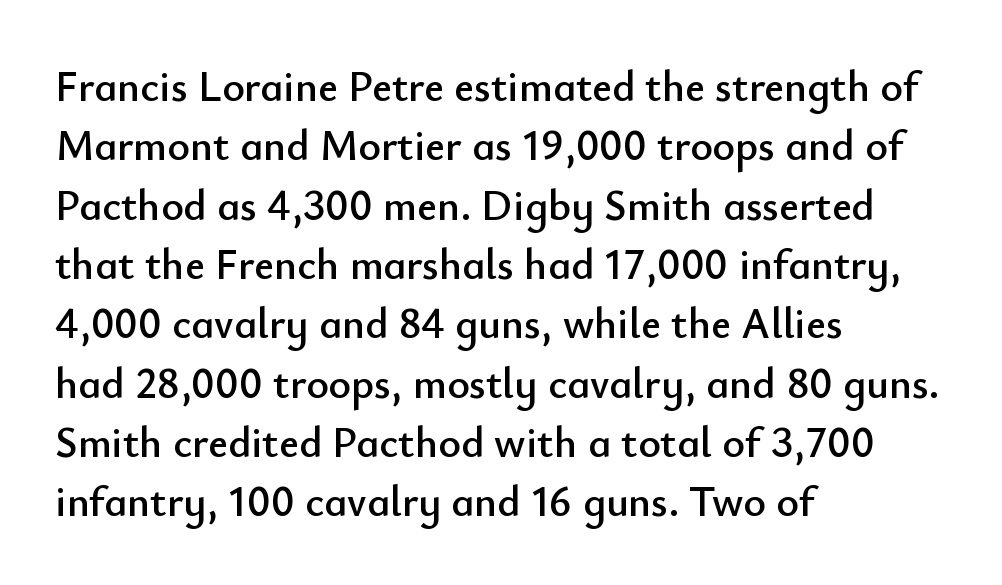
{"serif": "no", "italic": "no", "width": "normal", "stroke_contrast": "low", "x_height": "small", "monospaced": "no", "underline": "no", "align": "left", "line_spacing": "normal", "line_spacing_ratio": 1.38, "letter_spacing": "normal", "letter_spacing_em": 0.0, "glyph_px": 43}
